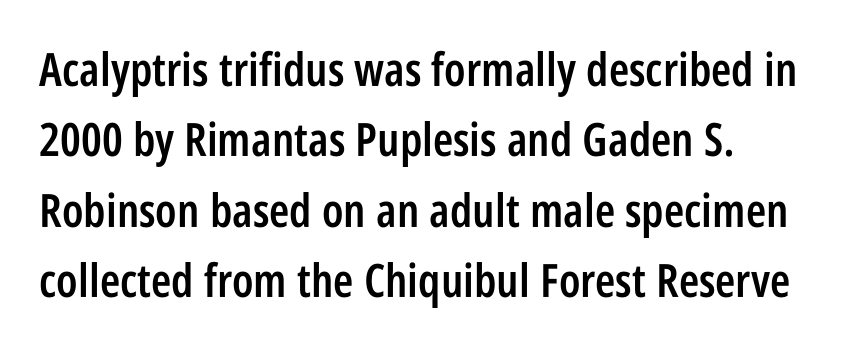
Q: Is the text bold? A: Semi-bold.
Q: Is the text italic (slanted)? A: No, it is upright.
Q: Is the typeface a serif or a sans-serif typeface? A: Sans-serif.
Q: Is the text underlined? A: No.
Q: How is the paragraph aligned? A: Left-aligned.
Q: Is the spacing between letters normal or unusually wide? A: Normal.
Q: Is the spacing between lines tight, normal or loose? A: Normal.
Q: Width (condensed, normal, or wide)? A: Condensed.
Q: Stroke contrast? A: Low.
Q: x-height? A: Large.
Q: Monospaced? A: No.
